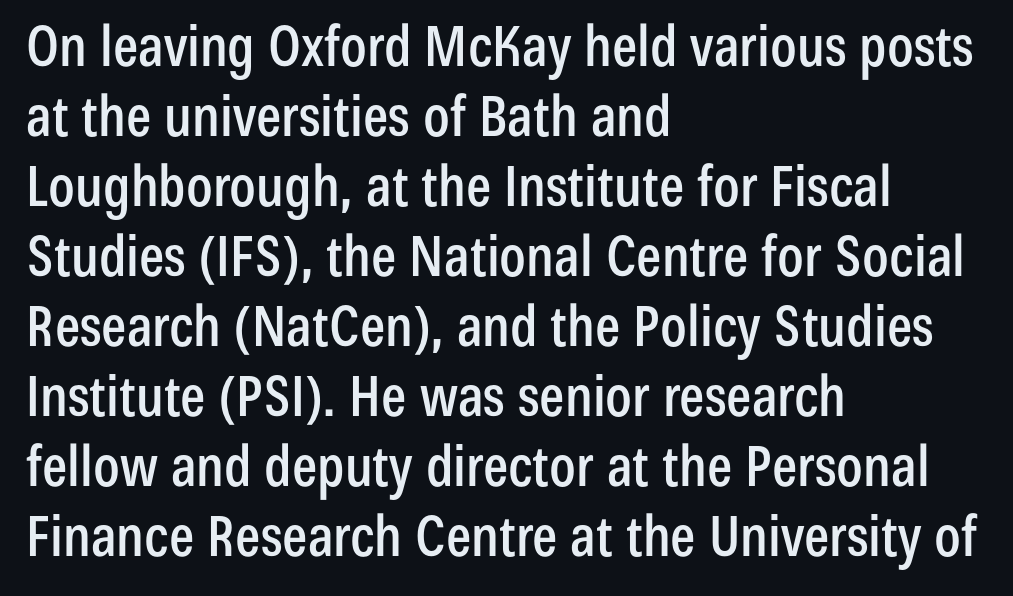
Q: Is the text italic (slanted)? A: No, it is upright.
Q: Is the typeface a serif or a sans-serif typeface? A: Sans-serif.
Q: Is the text underlined? A: No.
Q: How is the paragraph aligned? A: Left-aligned.
Q: Is the spacing between letters normal or unusually wide? A: Normal.
Q: Is the spacing between lines tight, normal or loose? A: Normal.
Q: Width (condensed, normal, or wide)? A: Condensed.
Q: Stroke contrast? A: Low.
Q: x-height? A: Medium.
Q: Monospaced? A: No.
